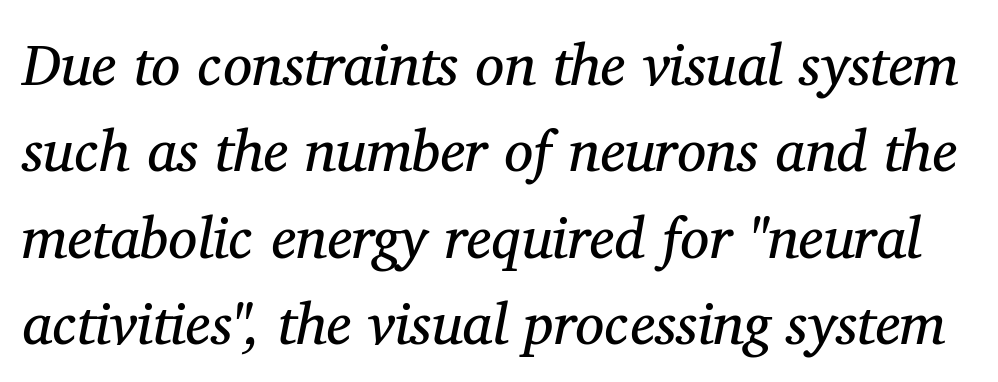
The image shows 58 px regular-weight serif type, italic (leaning right); set normal line spacing (1.49x), normal letter spacing, not underlined; medium stroke contrast and a medium x-height.
